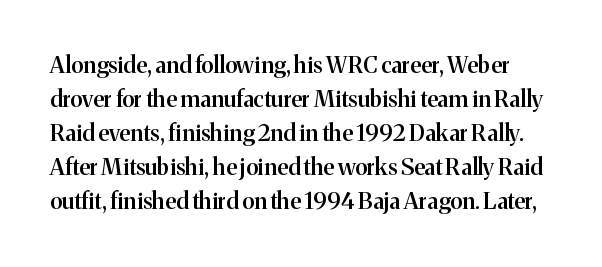
Q: Is the text bold? A: Semi-bold.
Q: Is the text italic (slanted)? A: No, it is upright.
Q: Is the text underlined? A: No.
Q: Is the spacing between letters normal or unusually wide? A: Normal.
Q: Is the spacing between lines tight, normal or loose? A: Normal.
